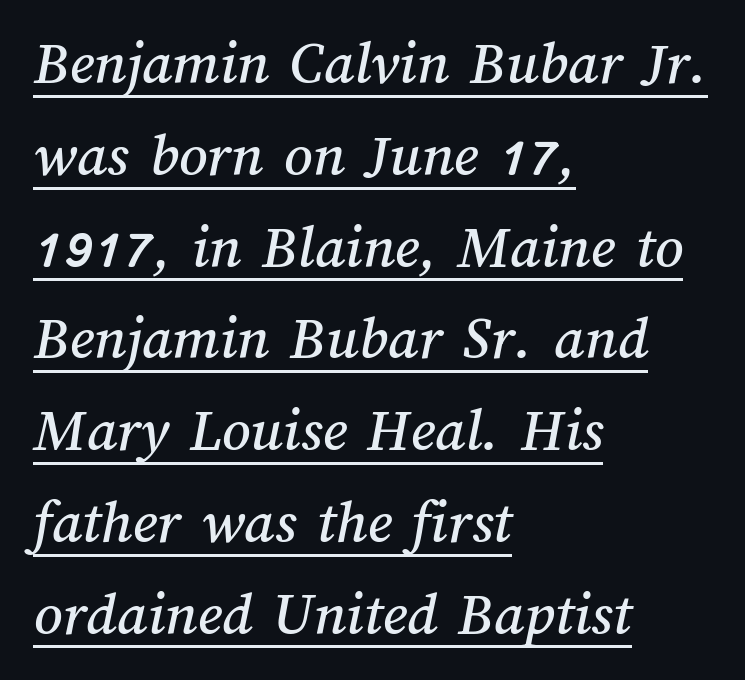
{"width": "normal", "stroke_contrast": "medium", "x_height": "medium", "monospaced": "no", "underline": "yes", "align": "left", "line_spacing": "normal", "line_spacing_ratio": 1.48, "letter_spacing": "normal", "letter_spacing_em": 0.0, "glyph_px": 62}
